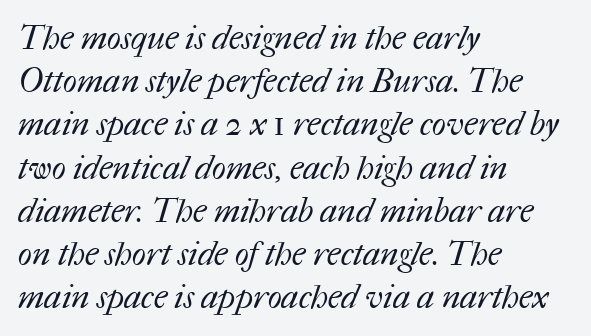
The image shows 33 px regular-weight type; set left-aligned, normal line spacing (1.31x), normal letter spacing, not underlined; medium stroke contrast and a medium x-height.
